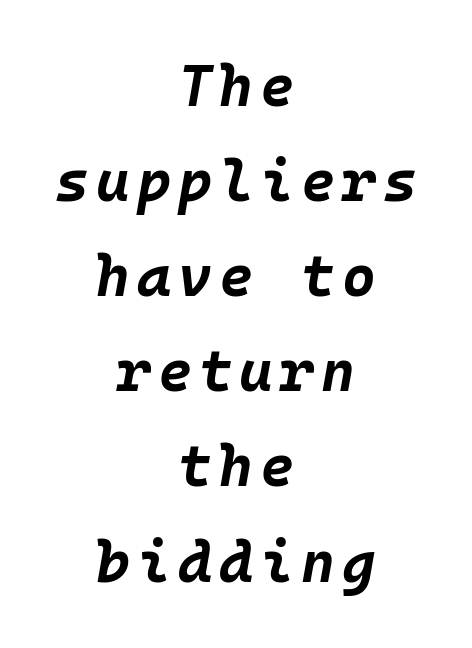
The image shows 58 px bold type, italic (leaning right), monospaced; set centered, normal line spacing (1.64x), not underlined; low stroke contrast and a large x-height.
